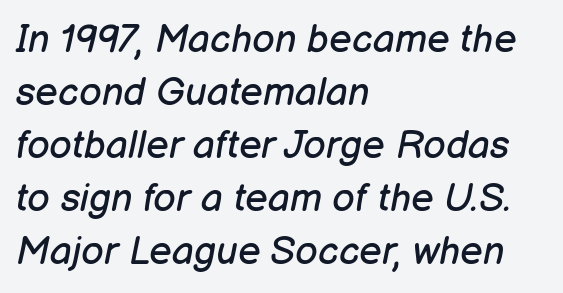
{"italic": "yes", "lean": "right", "slant_degrees": 12, "bold": "no", "weight": "regular", "width": "normal", "stroke_contrast": "low", "x_height": "medium", "monospaced": "no", "underline": "no", "align": "left", "line_spacing": "normal", "line_spacing_ratio": 1.36, "letter_spacing": "normal", "letter_spacing_em": 0.0, "glyph_px": 39}
